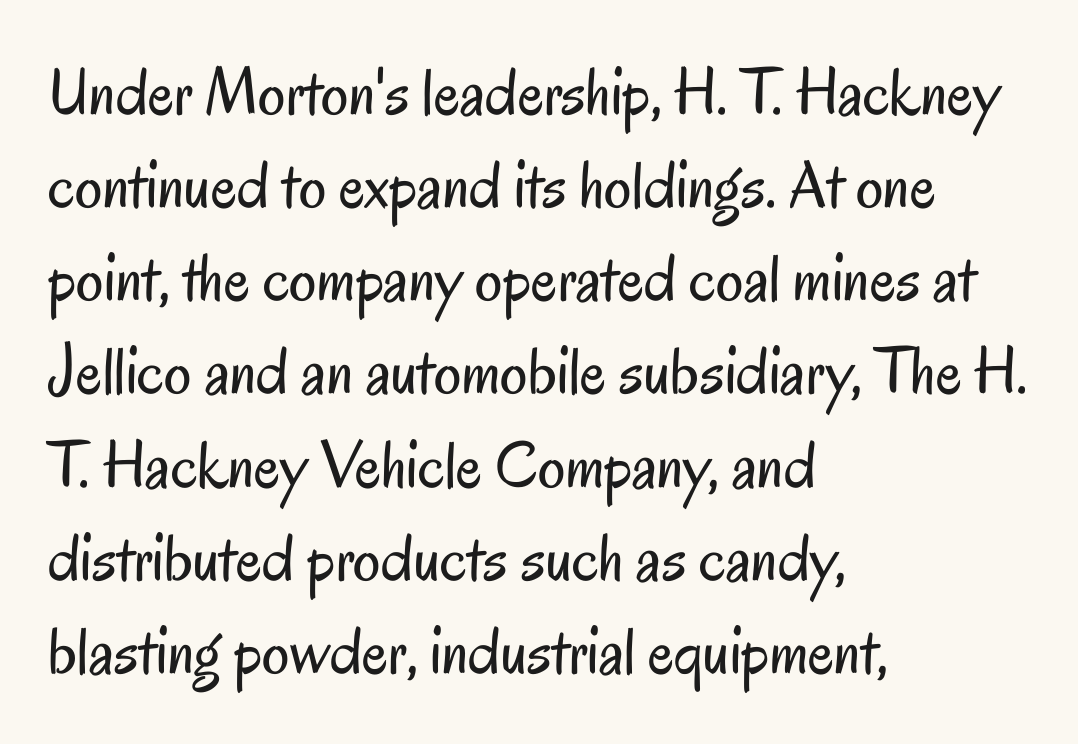
Style check: upright. Think standard paragraph weight, or any step lighter than that. How would I describe the line gaps? Plain and ordinary. Words float on clear page, feet unadorned. Every row of glyphs begins at an identical x-position on the left. This sample uses a sans-serif face.
